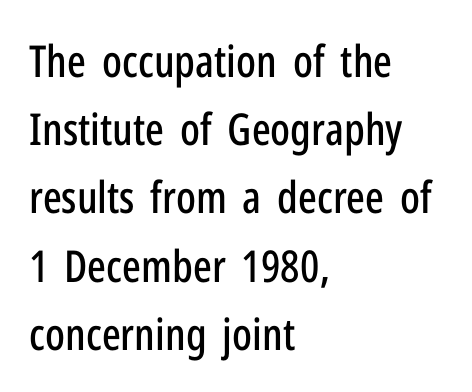
Q: Is the text italic (slanted)? A: No, it is upright.
Q: Is the typeface a serif or a sans-serif typeface? A: Sans-serif.
Q: Is the text underlined? A: No.
Q: How is the paragraph aligned? A: Left-aligned.
Q: Is the spacing between letters normal or unusually wide? A: Normal.
Q: Is the spacing between lines tight, normal or loose? A: Normal.
Q: Width (condensed, normal, or wide)? A: Condensed.
Q: Stroke contrast? A: Low.
Q: x-height? A: Medium.
Q: Monospaced? A: No.
